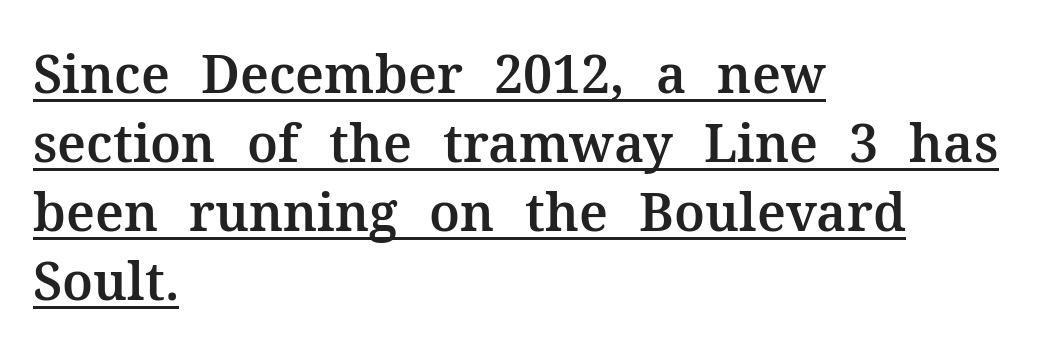
{"serif": "yes", "italic": "no", "width": "normal", "stroke_contrast": "medium", "x_height": "medium", "monospaced": "no", "underline": "yes", "align": "left", "line_spacing": "normal", "line_spacing_ratio": 1.33, "letter_spacing": "normal", "letter_spacing_em": 0.0, "glyph_px": 52}
